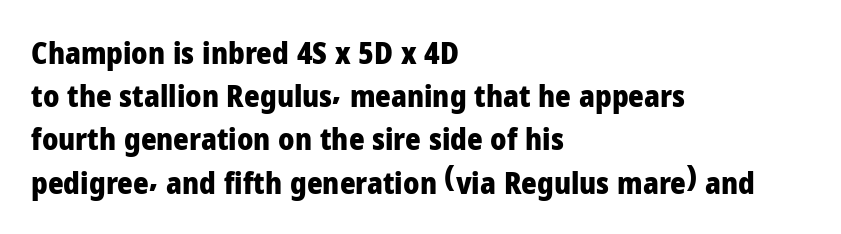
Q: Is the text bold? A: Yes.
Q: Is the text italic (slanted)? A: No, it is upright.
Q: Is the typeface a serif or a sans-serif typeface? A: Sans-serif.
Q: Is the text underlined? A: No.
Q: How is the paragraph aligned? A: Left-aligned.
Q: Is the spacing between letters normal or unusually wide? A: Normal.
Q: Is the spacing between lines tight, normal or loose? A: Normal.
Q: Width (condensed, normal, or wide)? A: Normal.
Q: Stroke contrast? A: Low.
Q: x-height? A: Medium.
Q: Monospaced? A: No.
